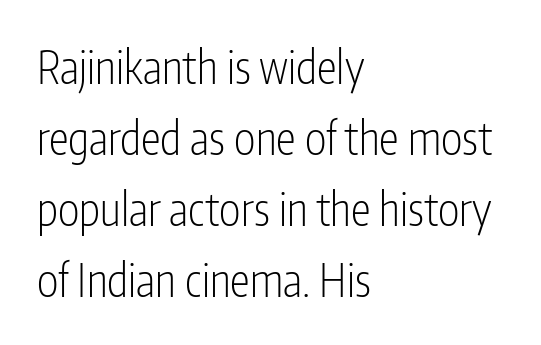
Normally led — the rows are evenly, conventionally spaced. Weight class: somewhere from thin through regular. The passage shown is typeset with a sans-serif family. Honestly, the letter spacing is just normal — you wouldn't notice it. Every character sits straight up, as roman type does.
